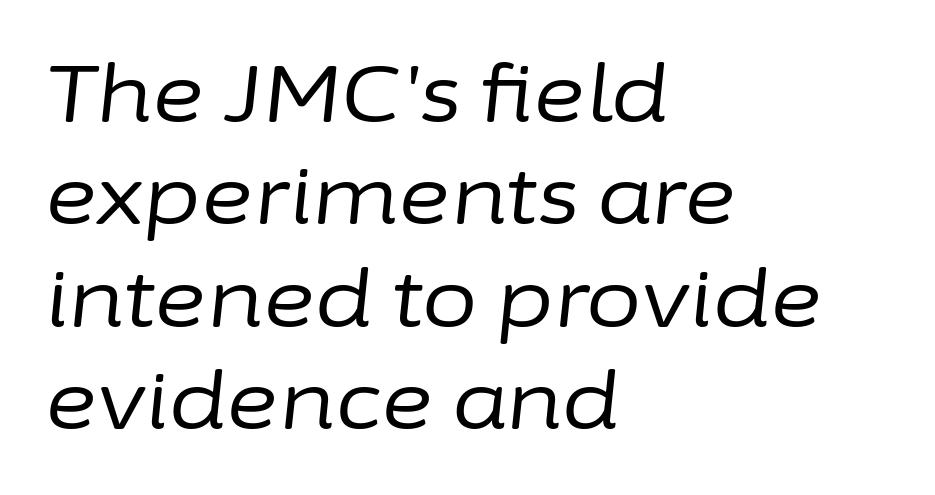
The image shows 80 px regular-weight type, italic (leaning right); set left-aligned, normal line spacing (1.28x), normal letter spacing, not underlined; low stroke contrast and a medium x-height.
